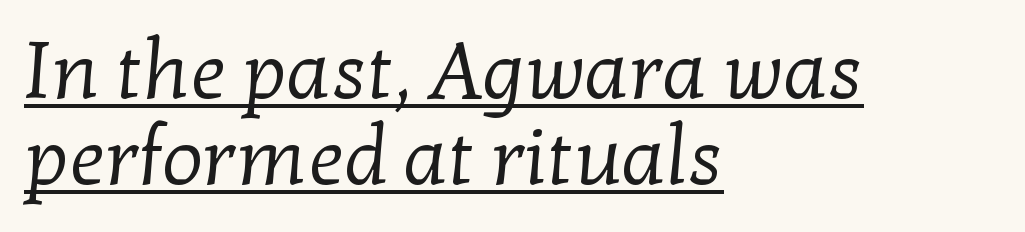
The image shows 80 px regular-weight serif type; set left-aligned, tight line spacing (1.07x), normal letter spacing, underlined; low stroke contrast and a medium x-height.
